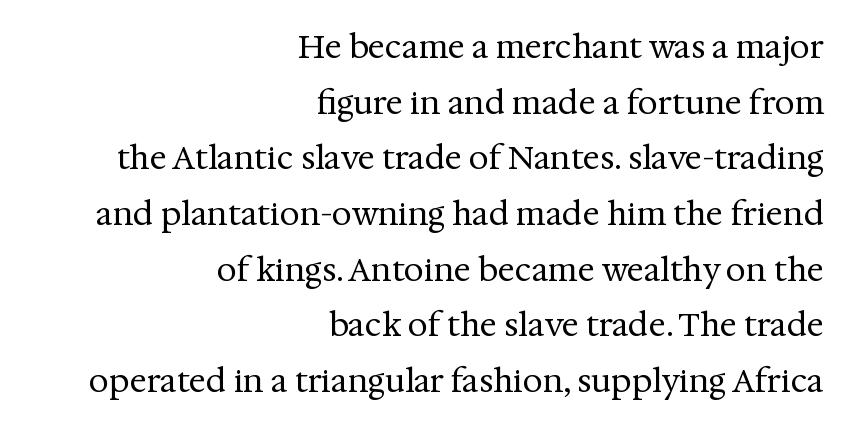
The image shows 32 px regular-weight serif type, upright; set right-aligned, line spacing 1.74x, normal letter spacing, not underlined; medium stroke contrast and a medium x-height.
